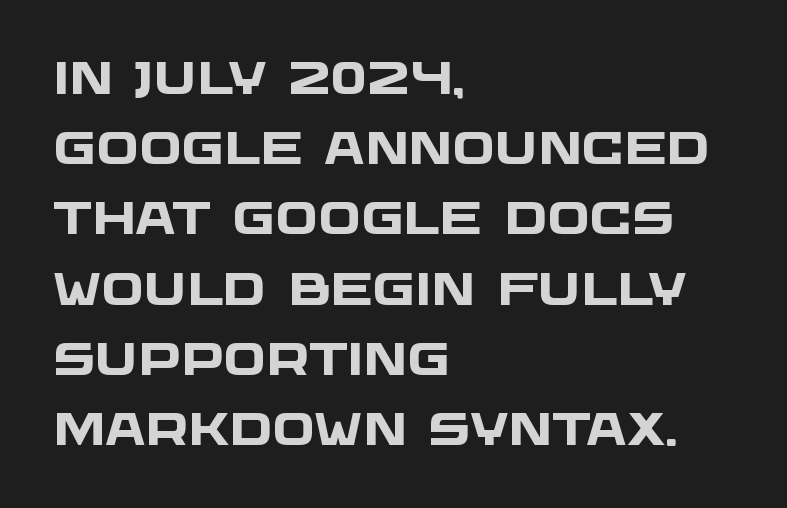
Q: Is the text bold? A: Yes.
Q: Is the typeface a serif or a sans-serif typeface? A: Sans-serif.
Q: Is the text underlined? A: No.
Q: How is the paragraph aligned? A: Left-aligned.
Q: Is the spacing between letters normal or unusually wide? A: Normal.
Q: Is the spacing between lines tight, normal or loose? A: Normal.
Q: Width (condensed, normal, or wide)? A: Wide.
Q: Stroke contrast? A: Low.
Q: x-height? A: Large.
Q: Monospaced? A: No.
